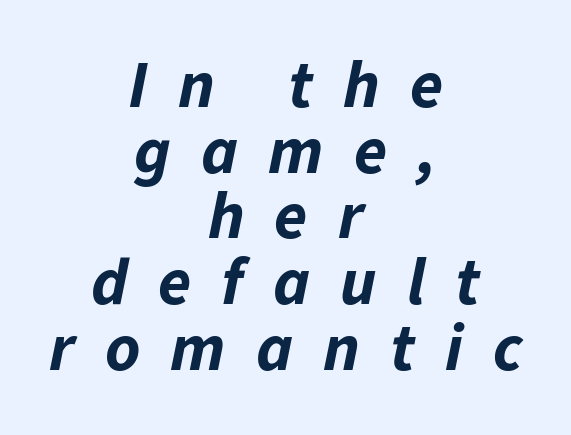
{"italic": "yes", "lean": "right", "slant_degrees": 11, "bold": "yes", "weight": "bold", "width": "normal", "stroke_contrast": "low", "x_height": "medium", "monospaced": "no", "underline": "no", "align": "center", "line_spacing": "tight", "line_spacing_ratio": 0.98, "letter_spacing": "wide", "letter_spacing_em": 0.45, "glyph_px": 67}
